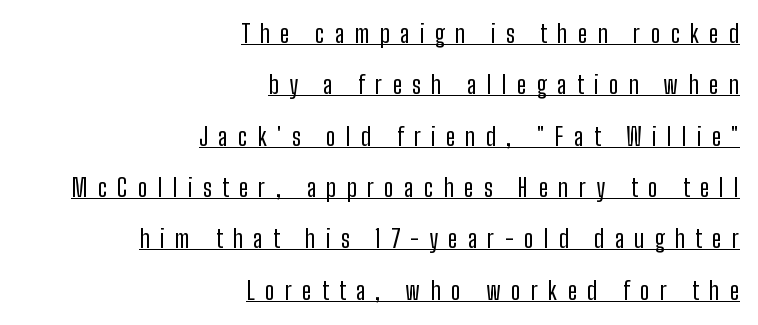
The image shows 24 px text type, upright; set right-aligned, loose line spacing (2.14x), unusually wide letter spacing (+0.43 em), underlined.
